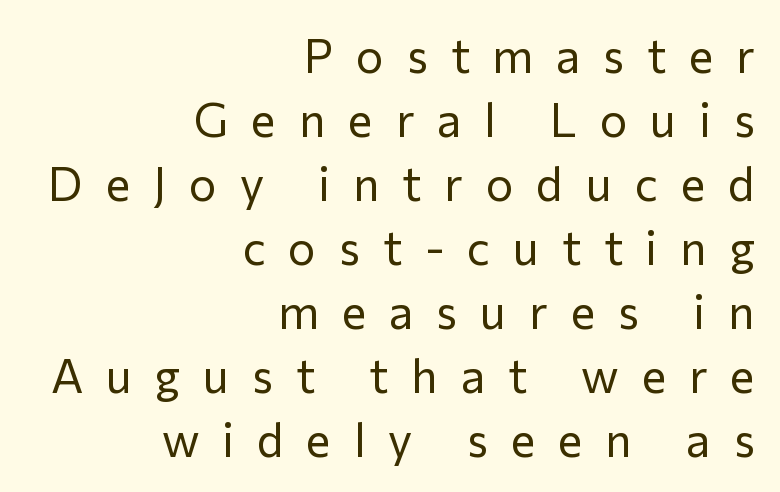
The image shows 47 px regular-weight sans-serif type, upright; set right-aligned, normal line spacing (1.36x), unusually wide letter spacing (+0.48 em), not underlined; low stroke contrast and a medium x-height.
